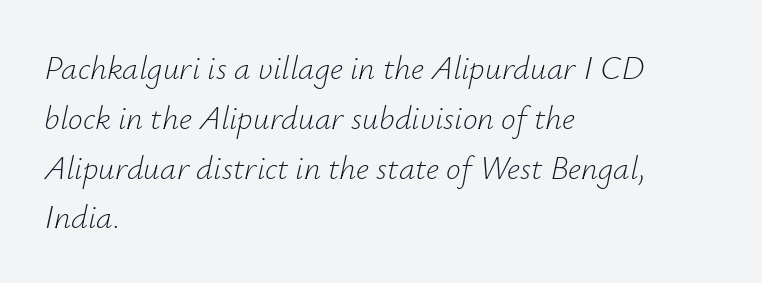
Compared with a centered layout, this one pins lines to the left instead. The passage shown is not bold in any degree. Notice how the stems are inclined rather than vertical — that's the hallmark of italics. The face used here is proportionally spaced, like ordinary book or web type.
